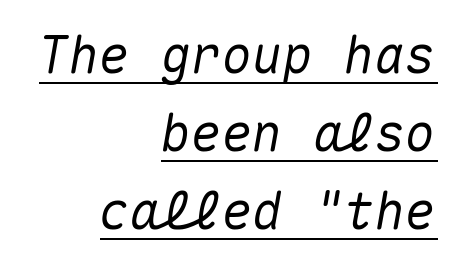
Like a heading marked for emphasis, these lines bear an underscore. The lettering tilts uniformly, giving the passage an italic look. Is there much room between lines? A standard amount, neither cramped nor airy. Students, note that the glyphs here touch the page at normal intervals. The paragraph shown leans on its right margin.
